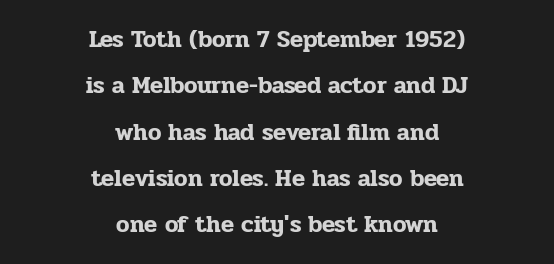
Plain, unruled lines of type. Upright lettering throughout. Regarding leading, the lines here are spaced well apart. A centered setting, common on invitations and titles, is used for this passage. Students, note that the glyphs here touch the page at normal intervals.
